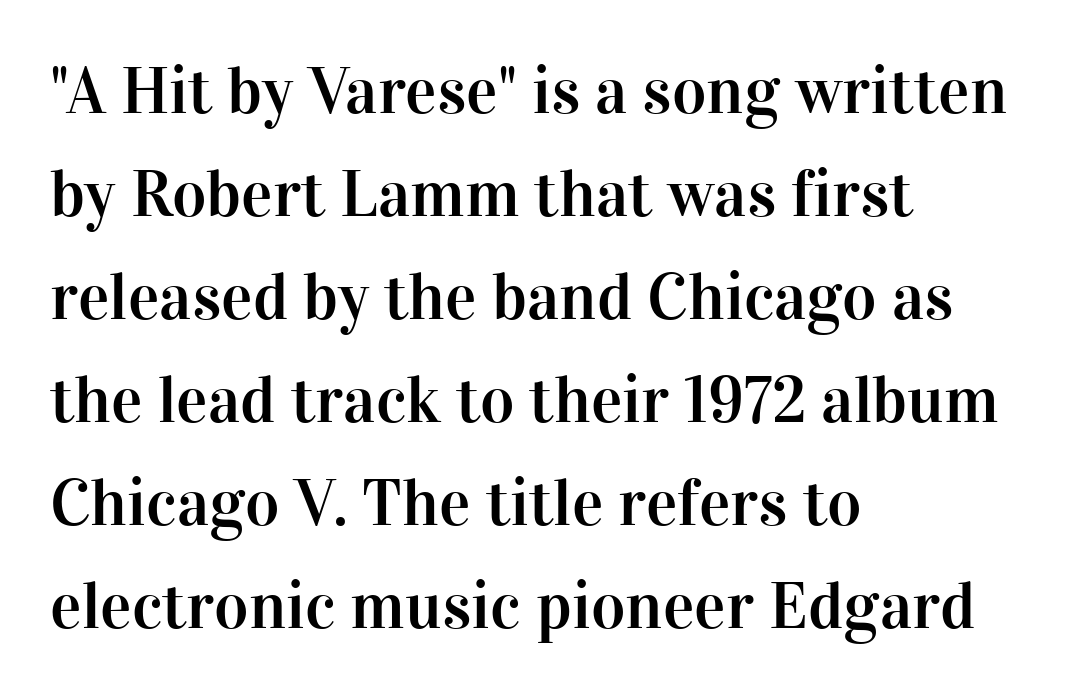
Q: Is the text italic (slanted)? A: No, it is upright.
Q: Is the typeface a serif or a sans-serif typeface? A: Serif.
Q: Is the text underlined? A: No.
Q: How is the paragraph aligned? A: Left-aligned.
Q: Is the spacing between letters normal or unusually wide? A: Normal.
Q: Is the spacing between lines tight, normal or loose? A: Normal.
Q: Width (condensed, normal, or wide)? A: Normal.
Q: Stroke contrast? A: High.
Q: x-height? A: Medium.
Q: Monospaced? A: No.
